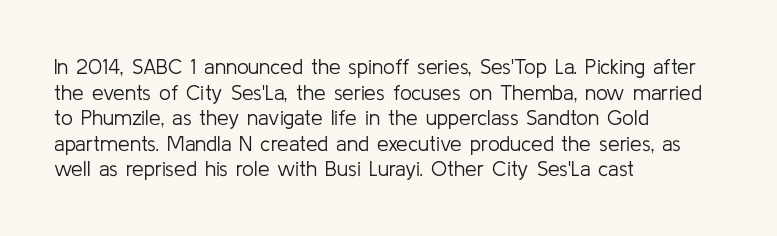
Does extra space separate the letters? No, they use regular spacing. The passage is arranged the way most books set body copy — flush left. The area under the type is left untouched. The face looks like a standard text weight, possibly lighter. Notice how the stems are strictly vertical — no italics here.
